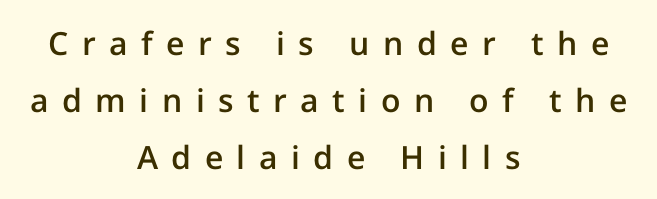
Characters remain perfectly vertical along every line. The rendering uses natural spacing where letterforms have individual widths. This sample uses expanded letter spacing, leaving extra air between glyphs. Nobody drew a line under any word here. This sample uses a sans-serif face. This rendering uses center alignment, leaving both contours irregular but symmetric.
